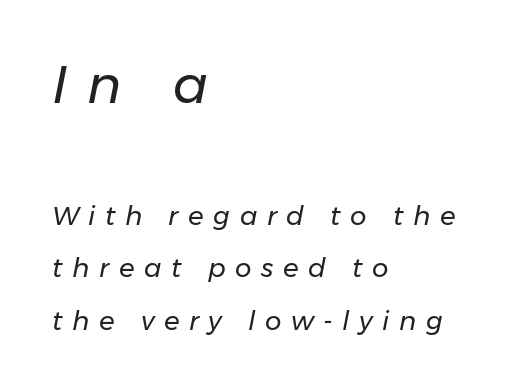
Q: Is the text bold? A: No.
Q: Is the text italic (slanted)? A: Yes, it leans right by about 11 degrees.
Q: Is the text underlined? A: No.
Q: How is the paragraph aligned? A: Left-aligned.
Q: Is the spacing between letters normal or unusually wide? A: Unusually wide.
Q: Is the spacing between lines tight, normal or loose? A: Loose.
Q: Which block of text is set in a larger size, the first (top) or the second (bottom)? A: The first (top) one.
Q: Width (condensed, normal, or wide)? A: Normal.
Q: Stroke contrast? A: Low.
Q: x-height? A: Medium.
Q: Monospaced? A: No.
